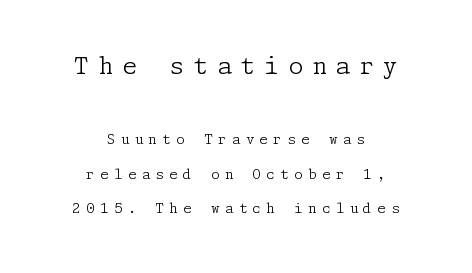
The strokes carry an ordinary text weight at most. Reading down the block, each line starts at a different indent, mirrored at its end. This is the regular roman posture of the typeface. The gaps between neighbouring characters are conspicuously large. Vertically, the passage feels expansive, rows floating well apart. The block sitting higher on the canvas is the one with enlarged characters.
